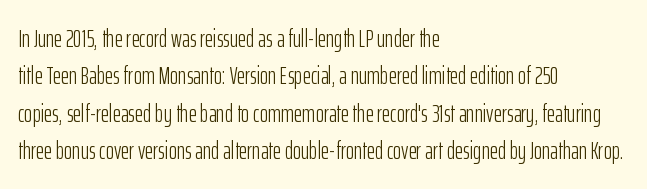
Q: Is the text bold? A: No.
Q: Is the text italic (slanted)? A: No, it is upright.
Q: Is the text underlined? A: No.
Q: How is the paragraph aligned? A: Left-aligned.
Q: Is the spacing between letters normal or unusually wide? A: Normal.
Q: Is the spacing between lines tight, normal or loose? A: Normal.
